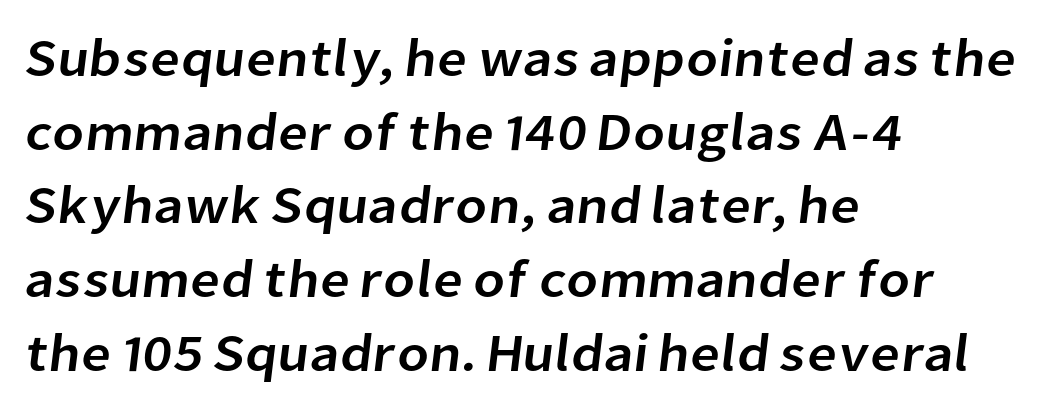
Q: Is the typeface a serif or a sans-serif typeface? A: Sans-serif.
Q: Is the text underlined? A: No.
Q: How is the paragraph aligned? A: Left-aligned.
Q: Is the spacing between letters normal or unusually wide? A: Normal.
Q: Is the spacing between lines tight, normal or loose? A: Normal.
Q: Width (condensed, normal, or wide)? A: Normal.
Q: Stroke contrast? A: Low.
Q: x-height? A: Medium.
Q: Monospaced? A: No.
